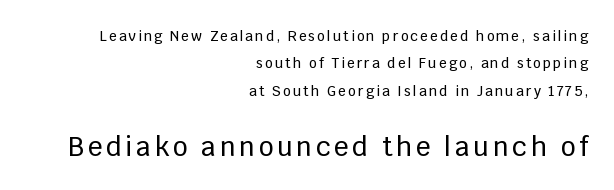
Interline gaps are noticeably wide in this sample. Note: smaller setting up top, larger setting below. Short and long lines alike share a common ending point at right. The words here are not underlined. Unlike italic type, these characters show no tilt at all.
